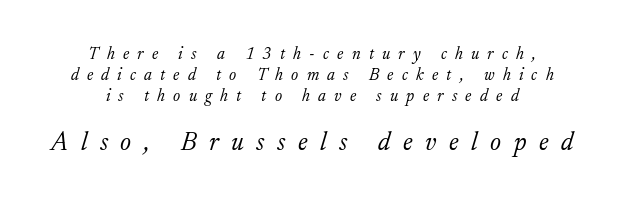
The image shows 26 px text type, italic (leaning right); set centered, line spacing 1.23x, unusually wide letter spacing (+0.48 em), not underlined; the second (bottom) block is 1.53x larger.
